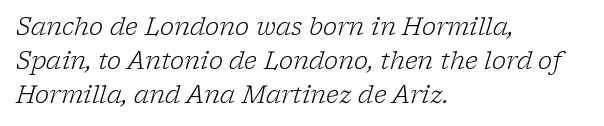
The horizontal fit of the characters is conventional and even. Weight class: somewhere from thin through regular. Notice how the stems are inclined rather than vertical — that's the hallmark of italics. The glyphs are unaccompanied by any horizontal stroke below them. These lines stack with their left ends in a neat column.
